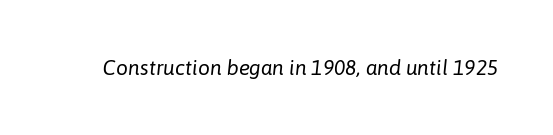
{"italic": "yes", "lean": "right", "slant_degrees": 6, "bold": "no", "underline": "no", "letter_spacing": "normal", "letter_spacing_em": 0.0, "glyph_px": 21}
